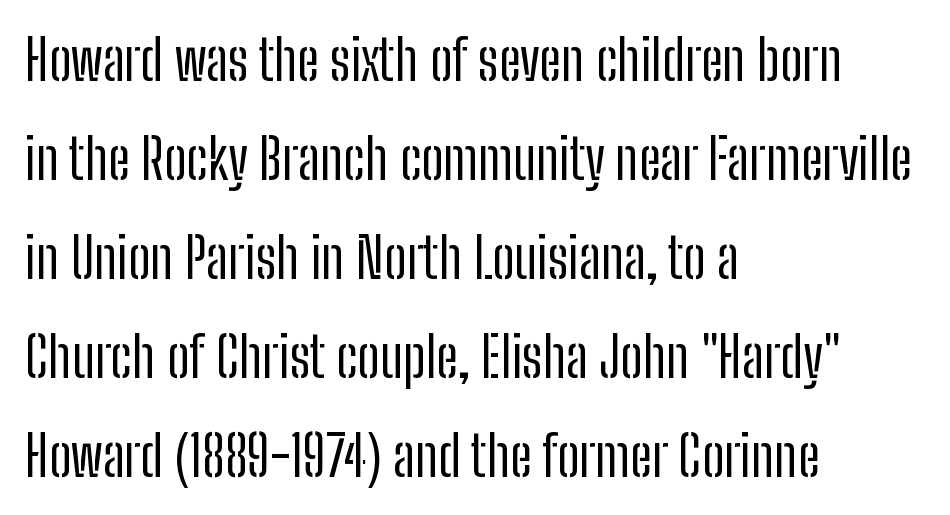
Q: Is the text bold? A: No.
Q: Is the text italic (slanted)? A: No, it is upright.
Q: Is the typeface a serif or a sans-serif typeface? A: Sans-serif.
Q: Is the text underlined? A: No.
Q: How is the paragraph aligned? A: Left-aligned.
Q: Is the spacing between letters normal or unusually wide? A: Normal.
Q: Width (condensed, normal, or wide)? A: Condensed.
Q: Stroke contrast? A: Low.
Q: x-height? A: Medium.
Q: Monospaced? A: No.
